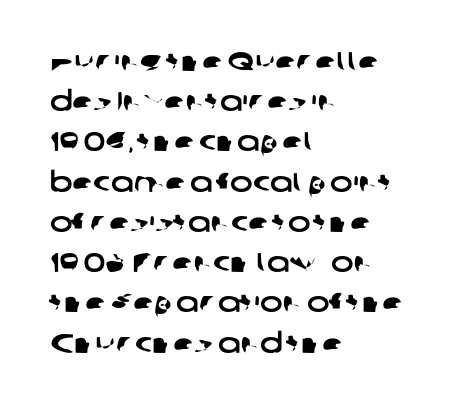
The image shows 27 px text type; set left-aligned, normal line spacing (1.49x), normal letter spacing, not underlined.
